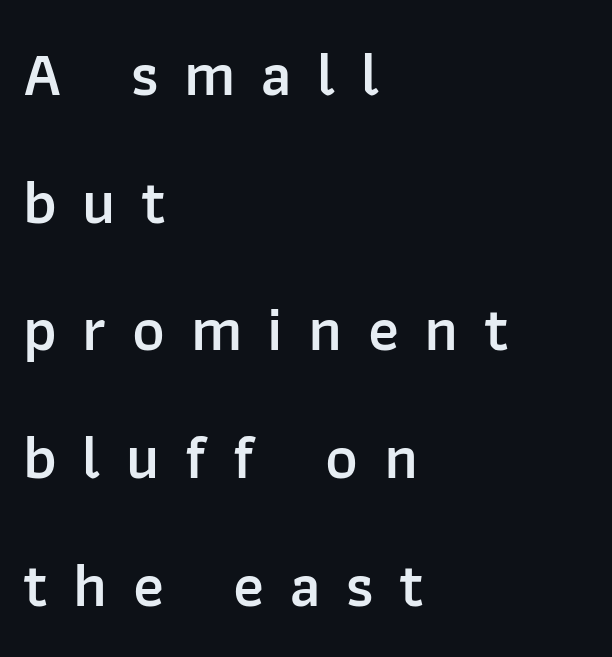
Q: Is the text bold? A: Semi-bold.
Q: Is the text italic (slanted)? A: No, it is upright.
Q: Is the typeface a serif or a sans-serif typeface? A: Sans-serif.
Q: Is the text underlined? A: No.
Q: How is the paragraph aligned? A: Left-aligned.
Q: Is the spacing between letters normal or unusually wide? A: Unusually wide.
Q: Is the spacing between lines tight, normal or loose? A: Loose.
Q: Width (condensed, normal, or wide)? A: Normal.
Q: Stroke contrast? A: Low.
Q: x-height? A: Medium.
Q: Monospaced? A: No.
